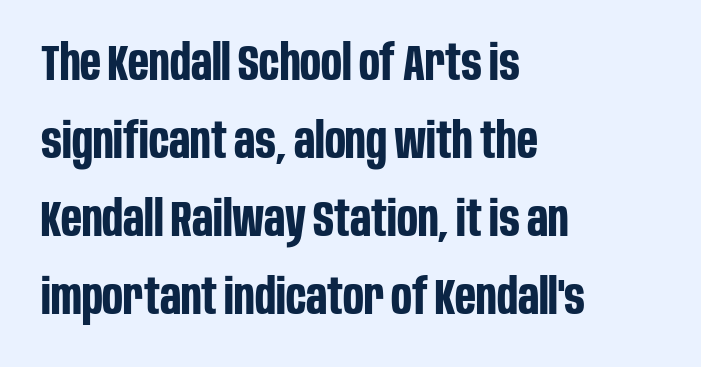
Casual observation: everything's shoved over to the left. These lines sit exactly where default settings would place them. The strokes are fattened all the way to bold. The passage shown is typed in a proportional face where columns would drift. Each word holds together tightly as a unit, with standard inter-letter gaps.
